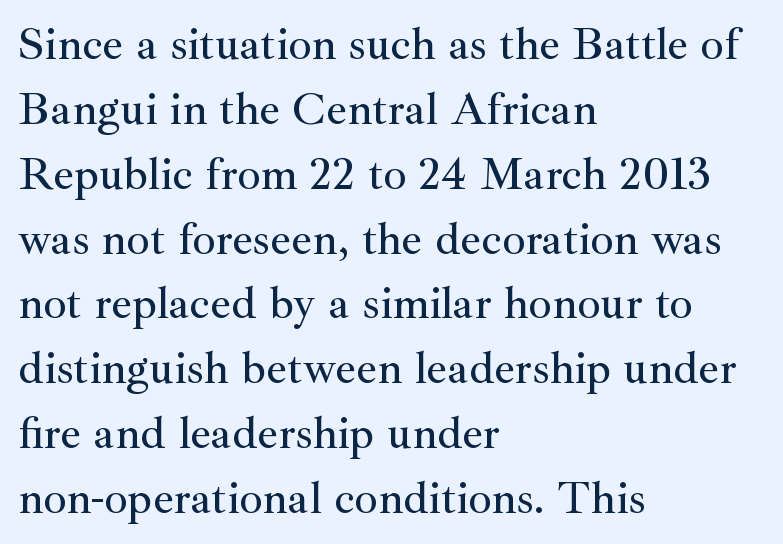
Q: Is the text italic (slanted)? A: No, it is upright.
Q: Is the typeface a serif or a sans-serif typeface? A: Serif.
Q: Is the text underlined? A: No.
Q: How is the paragraph aligned? A: Left-aligned.
Q: Is the spacing between letters normal or unusually wide? A: Normal.
Q: Is the spacing between lines tight, normal or loose? A: Normal.
Q: Width (condensed, normal, or wide)? A: Normal.
Q: Stroke contrast? A: Medium.
Q: x-height? A: Small.
Q: Monospaced? A: No.
